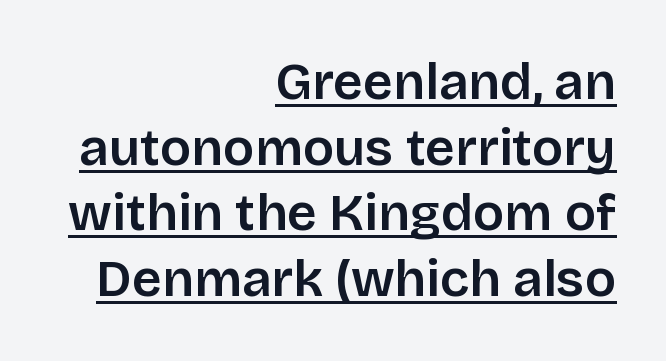
{"serif": "no", "italic": "no", "width": "normal", "stroke_contrast": "low", "x_height": "large", "monospaced": "no", "underline": "yes", "align": "right", "line_spacing": "normal", "line_spacing_ratio": 1.26, "letter_spacing": "normal", "letter_spacing_em": 0.0, "glyph_px": 52}
